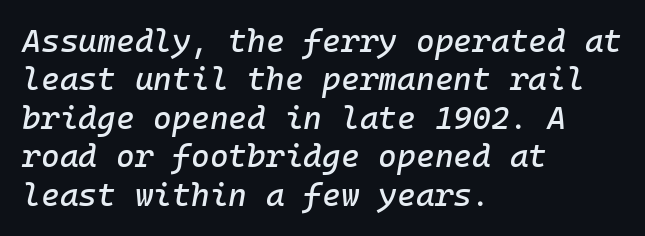
{"italic": "yes", "lean": "right", "slant_degrees": 10, "width": "normal", "stroke_contrast": "low", "x_height": "medium", "monospaced": "yes", "underline": "no", "align": "left", "line_spacing_ratio": 1.2, "letter_spacing": "normal", "letter_spacing_em": 0.0, "glyph_px": 32}
